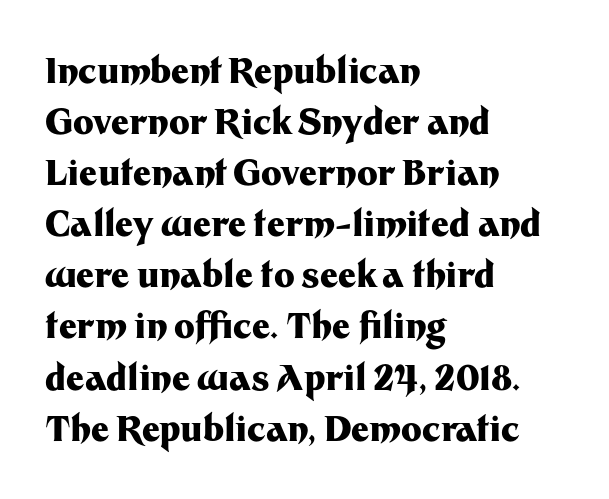
Leading: standard. Looks like regular typesetting: each glyph gets only the width it needs. Unmarked baselines from the first word to the last. This is the regular roman posture of the typeface. Each line starts at the same left margin while the right side varies. Thick stems and heavy bowls — unmistakably bold.
